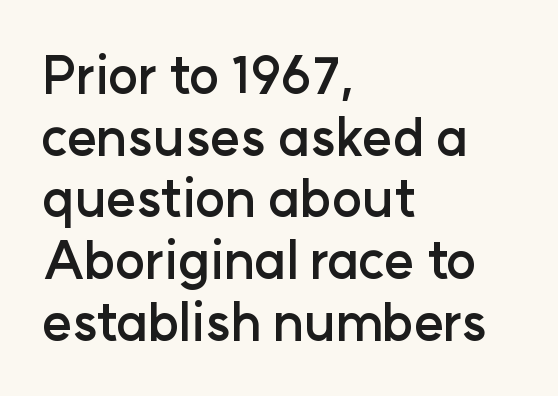
Q: Is the text bold? A: Yes.
Q: Is the text italic (slanted)? A: No, it is upright.
Q: Is the typeface a serif or a sans-serif typeface? A: Sans-serif.
Q: Is the text underlined? A: No.
Q: How is the paragraph aligned? A: Left-aligned.
Q: Is the spacing between letters normal or unusually wide? A: Normal.
Q: Width (condensed, normal, or wide)? A: Normal.
Q: Stroke contrast? A: Low.
Q: x-height? A: Medium.
Q: Monospaced? A: No.
